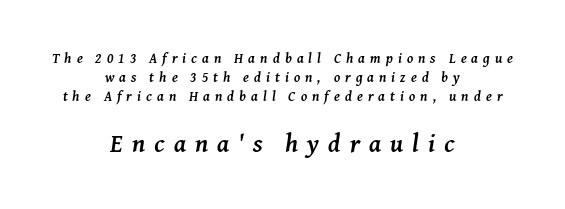
How are the letters spaced? Widely, with obvious added tracking. Only glyphs here, with clear space below each row. Rows of type keep a routine distance in the vertical direction. Casual observation: everything's sitting right in the middle.
